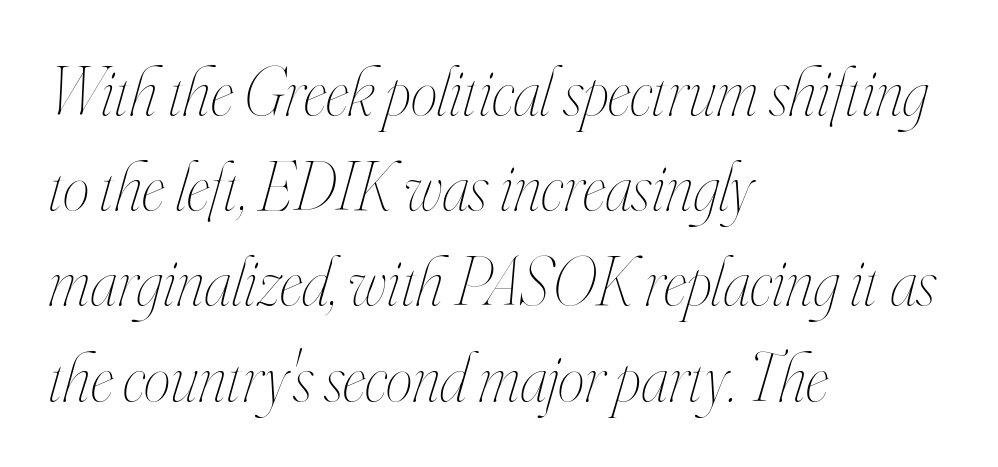
The image shows 68 px thin, condensed type, italic (leaning right); set left-aligned, normal line spacing (1.4x), normal letter spacing, not underlined; high stroke contrast and a small x-height.
